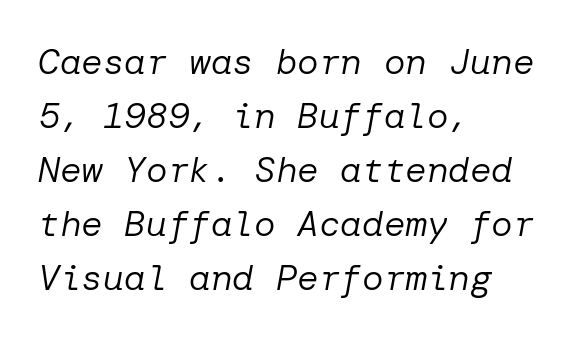
The image shows 36 px regular-weight type, italic (leaning right); set left-aligned, normal line spacing (1.5x), normal letter spacing, not underlined; low stroke contrast and a medium x-height.
